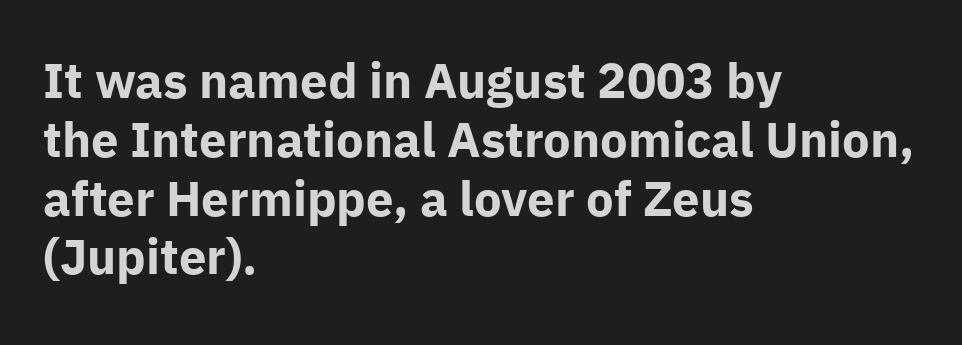
Q: Is the text bold? A: Yes.
Q: Is the text italic (slanted)? A: No, it is upright.
Q: Is the typeface a serif or a sans-serif typeface? A: Sans-serif.
Q: Is the text underlined? A: No.
Q: How is the paragraph aligned? A: Left-aligned.
Q: Is the spacing between letters normal or unusually wide? A: Normal.
Q: Width (condensed, normal, or wide)? A: Normal.
Q: Stroke contrast? A: Low.
Q: x-height? A: Medium.
Q: Monospaced? A: No.
